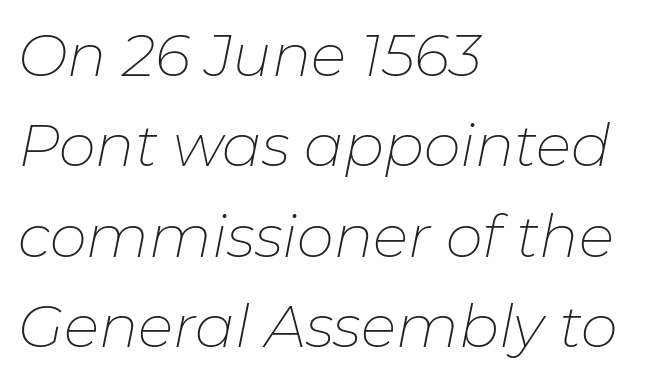
The lines in this sample share a left origin and differ only in where they stop. The space directly below the letters is spotless. Whoever set this chose a conventional vertical rhythm. The rendering uses natural spacing where letterforms have individual widths. Each stroke keeps to a modest, everyday thickness or less. Observe the ordinary spacing: letters are neighbours, not strangers.
